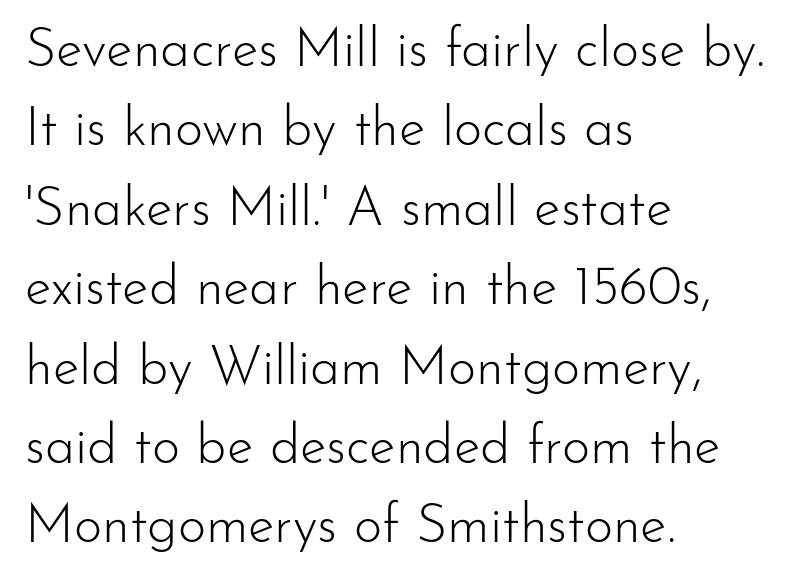
{"serif": "no", "italic": "no", "bold": "no", "weight": "light", "width": "normal", "stroke_contrast": "low", "x_height": "small", "monospaced": "no", "underline": "no", "align": "left", "line_spacing": "normal", "line_spacing_ratio": 1.47, "letter_spacing": "normal", "letter_spacing_em": 0.0, "glyph_px": 54}
